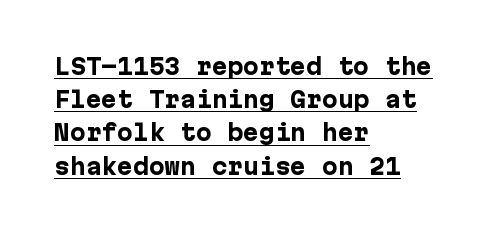
Q: Is the text bold? A: Yes.
Q: Is the text italic (slanted)? A: No, it is upright.
Q: Is the text underlined? A: Yes.
Q: How is the paragraph aligned? A: Left-aligned.
Q: Is the spacing between letters normal or unusually wide? A: Normal.
Q: Is the spacing between lines tight, normal or loose? A: Normal.
